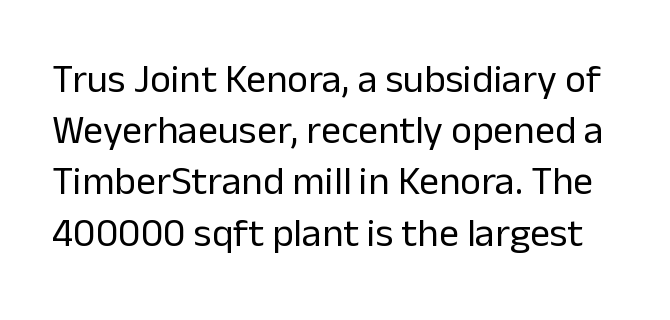
{"serif": "no", "italic": "no", "bold": "no", "weight": "regular", "width": "normal", "stroke_contrast": "low", "x_height": "medium", "monospaced": "no", "underline": "no", "line_spacing": "normal", "line_spacing_ratio": 1.28, "letter_spacing": "normal", "letter_spacing_em": 0.0, "glyph_px": 40}
